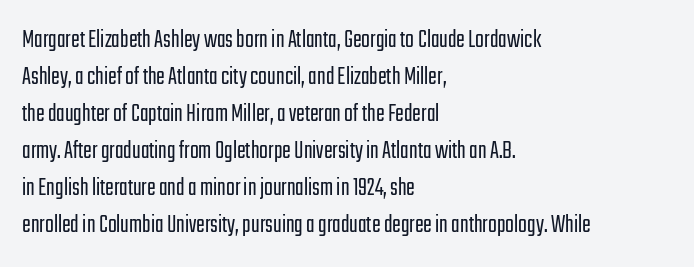
{"italic": "no", "bold": "no", "underline": "no", "align": "left", "line_spacing": "normal", "line_spacing_ratio": 1.42, "letter_spacing": "normal", "letter_spacing_em": 0.0, "glyph_px": 26}
